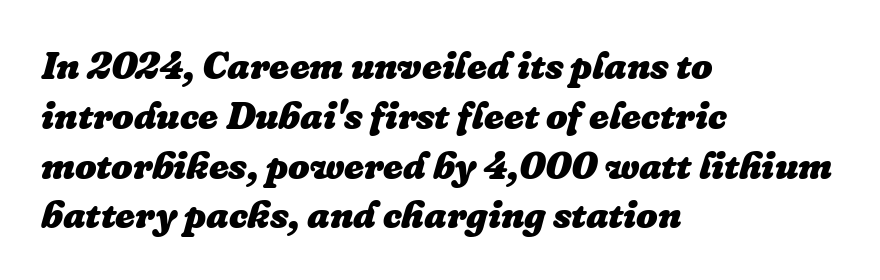
A typesetter would call this zero additional tracking. A classic flush-left, rag-right setting is used for this passage. Proportional: the letters do not fall into vertical columns. If you measured baseline to baseline, you'd find a middling distance. Plain, unruled lines of type. The specimen reads as italic at a glance.
